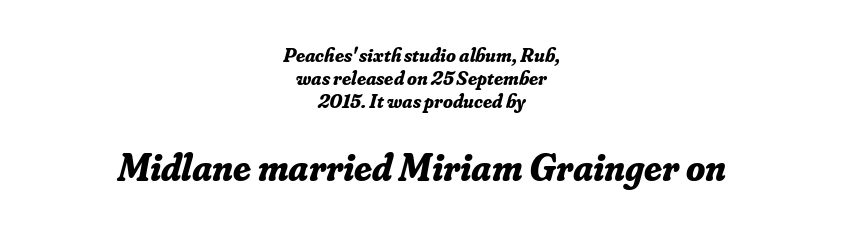
{"serif": "yes", "italic": "yes", "lean": "right", "slant_degrees": 16, "bold": "yes", "weight": "bold", "width": "normal", "stroke_contrast": "low", "x_height": "small", "monospaced": "no", "underline": "no", "align": "center", "line_spacing": "tight", "line_spacing_ratio": 1.15, "letter_spacing": "normal", "letter_spacing_em": 0.0, "larger_block": "second", "size_ratio": 1.95, "glyph_px": 39}
